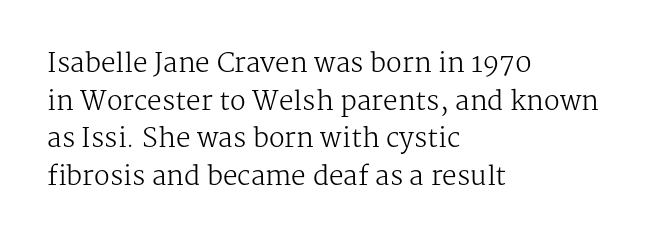
Q: Is the text bold? A: No.
Q: Is the text italic (slanted)? A: No, it is upright.
Q: Is the text underlined? A: No.
Q: How is the paragraph aligned? A: Left-aligned.
Q: Is the spacing between letters normal or unusually wide? A: Normal.
Q: Is the spacing between lines tight, normal or loose? A: Normal.
